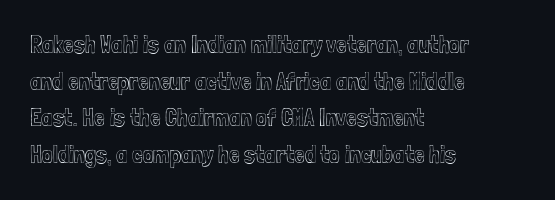
{"italic": "no", "underline": "no", "align": "left", "line_spacing": "normal", "line_spacing_ratio": 1.53, "letter_spacing": "normal", "letter_spacing_em": 0.0, "glyph_px": 24}
